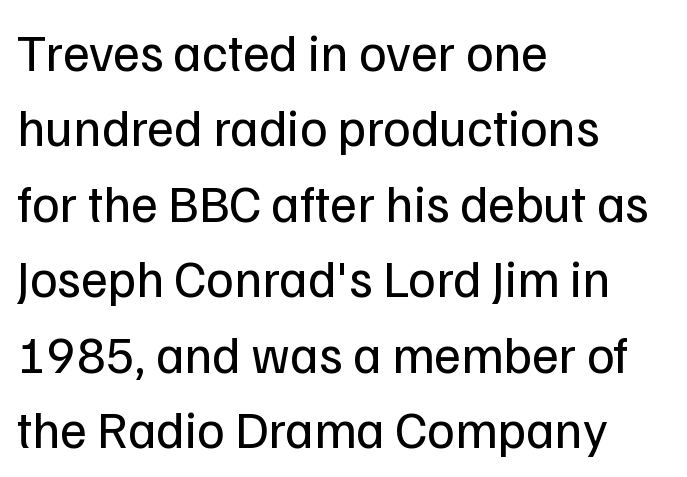
The image shows 52 px regular-weight sans-serif type, upright; set left-aligned, normal line spacing (1.45x), normal letter spacing, not underlined; low stroke contrast and a medium x-height.
